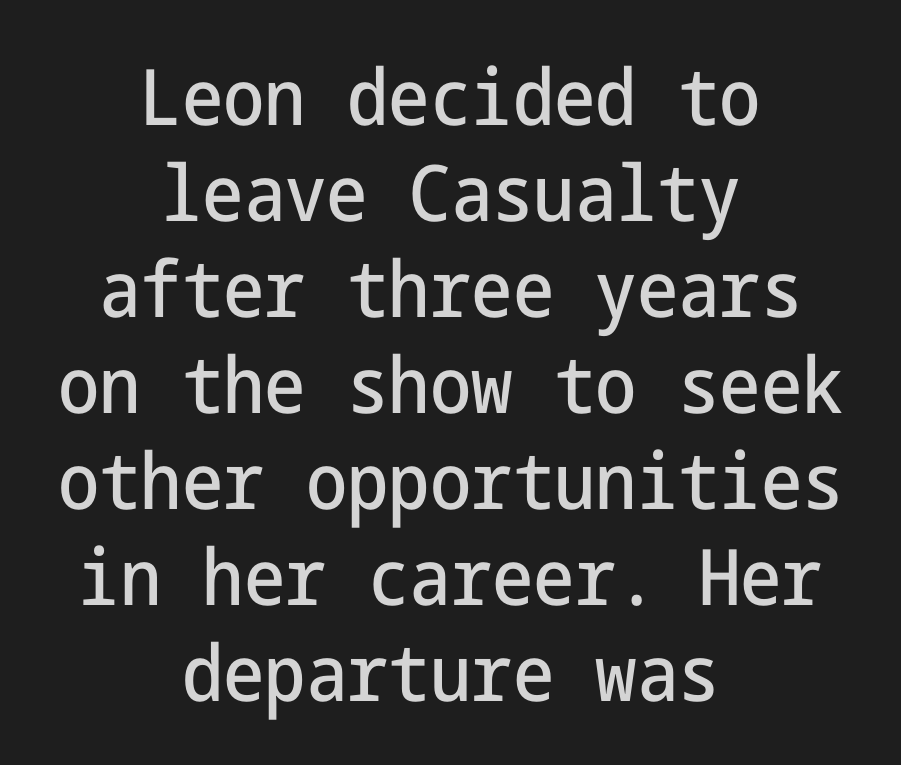
Q: Is the text italic (slanted)? A: No, it is upright.
Q: Is the typeface a serif or a sans-serif typeface? A: Sans-serif.
Q: Is the text underlined? A: No.
Q: How is the paragraph aligned? A: Centered.
Q: Is the spacing between letters normal or unusually wide? A: Normal.
Q: Width (condensed, normal, or wide)? A: Condensed.
Q: Stroke contrast? A: Low.
Q: x-height? A: Medium.
